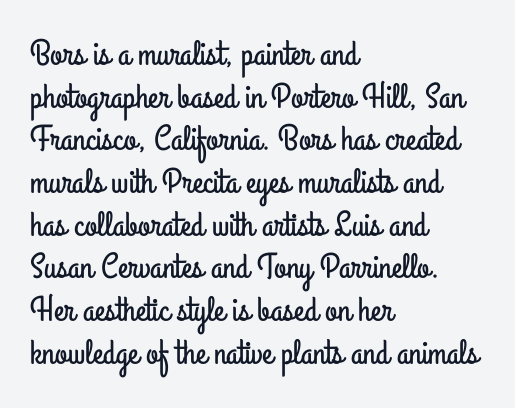
Looks like regular typesetting: each glyph gets only the width it needs. No italicization has been applied; the sample stays upright. The baseline area is clear. If you drew a ruler down the left edge, every line would touch it. Tracking value appears to be zero — textbook default spacing.
